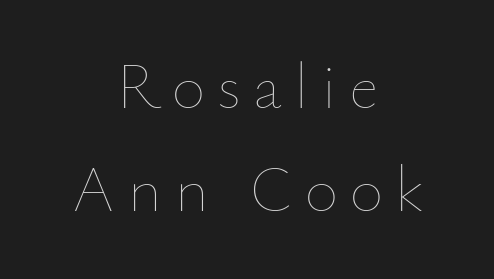
The image shows 65 px thin type, upright; set centered, normal line spacing (1.59x), not underlined; low stroke contrast and a small x-height.
